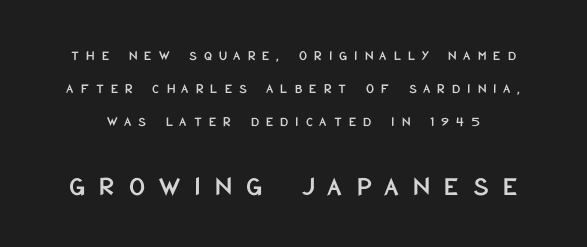
Q: Is the text italic (slanted)? A: No, it is upright.
Q: Is the typeface a serif or a sans-serif typeface? A: Sans-serif.
Q: Is the text underlined? A: No.
Q: Is the spacing between letters normal or unusually wide? A: Unusually wide.
Q: Is the spacing between lines tight, normal or loose? A: Loose.
Q: Which block of text is set in a larger size, the first (top) or the second (bottom)? A: The second (bottom) one.
Q: Width (condensed, normal, or wide)? A: Condensed.
Q: Stroke contrast? A: Low.
Q: x-height? A: Large.
Q: Monospaced? A: No.
